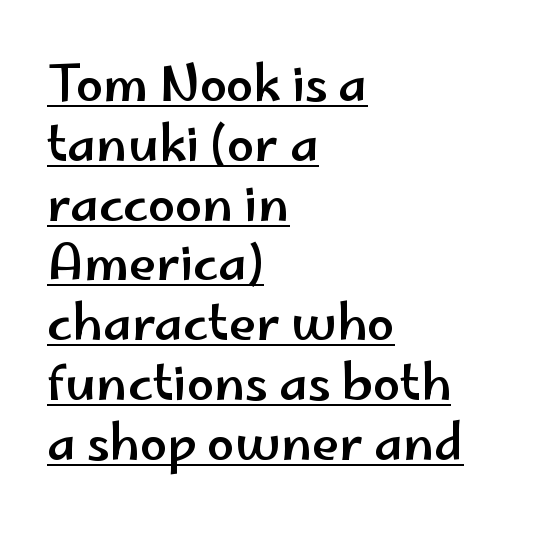
{"serif": "no", "italic": "no", "width": "wide", "stroke_contrast": "low", "x_height": "small", "monospaced": "no", "underline": "yes", "align": "left", "line_spacing_ratio": 1.22, "letter_spacing": "normal", "letter_spacing_em": 0.0, "glyph_px": 49}
